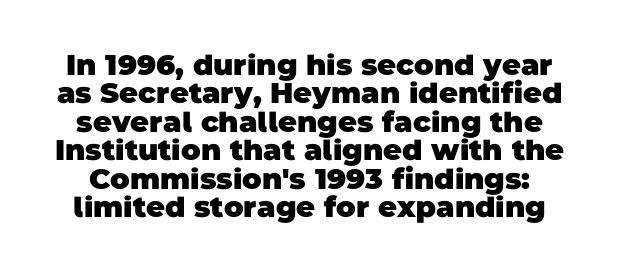
{"serif": "no", "bold": "yes", "weight": "heavy", "width": "normal", "stroke_contrast": "low", "x_height": "large", "monospaced": "no", "underline": "no", "line_spacing": "tight", "line_spacing_ratio": 0.98, "letter_spacing": "normal", "letter_spacing_em": 0.0, "glyph_px": 29}
